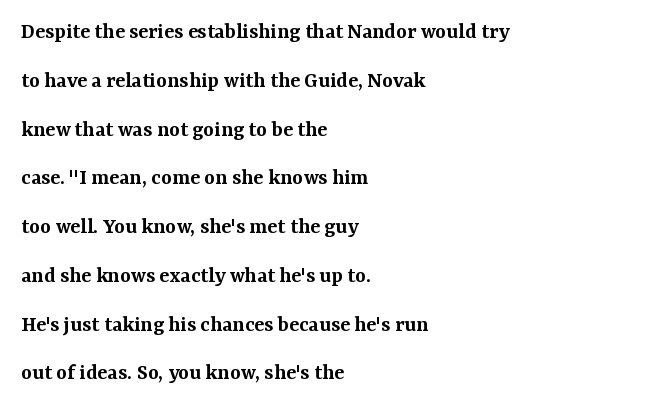
{"italic": "no", "bold": "semi", "underline": "no", "align": "left", "line_spacing": "loose", "line_spacing_ratio": 2.12, "letter_spacing": "normal", "letter_spacing_em": 0.0, "glyph_px": 23}
